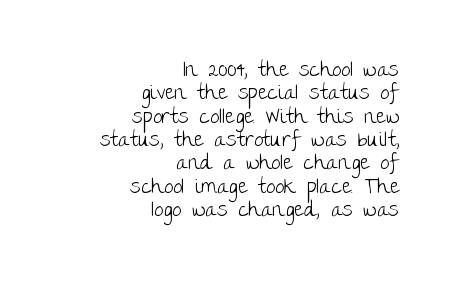
The image shows 21 px text type, upright; set right-aligned, tight line spacing (1.11x), normal letter spacing, not underlined.
